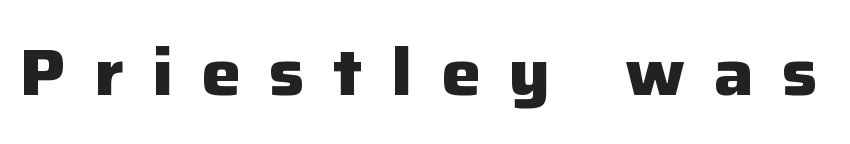
Q: Is the text bold? A: Yes.
Q: Is the text italic (slanted)? A: No, it is upright.
Q: Is the typeface a serif or a sans-serif typeface? A: Sans-serif.
Q: Is the text underlined? A: No.
Q: Is the spacing between letters normal or unusually wide? A: Unusually wide.
Q: Width (condensed, normal, or wide)? A: Normal.
Q: Stroke contrast? A: Low.
Q: x-height? A: Medium.
Q: Monospaced? A: No.
